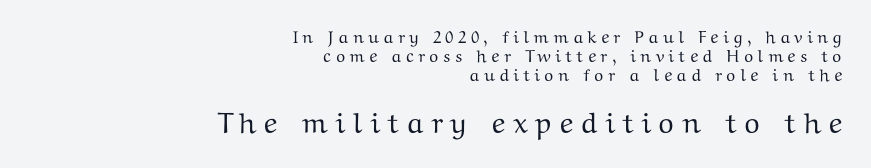
The typeface chosen for these lines features serifs. There is plenty of visible air inserted between adjacent glyphs. The rendering uses natural spacing where letterforms have individual widths. Underlining? Definitely not there. Does the bottom block carry the larger type? Yes, it does.
